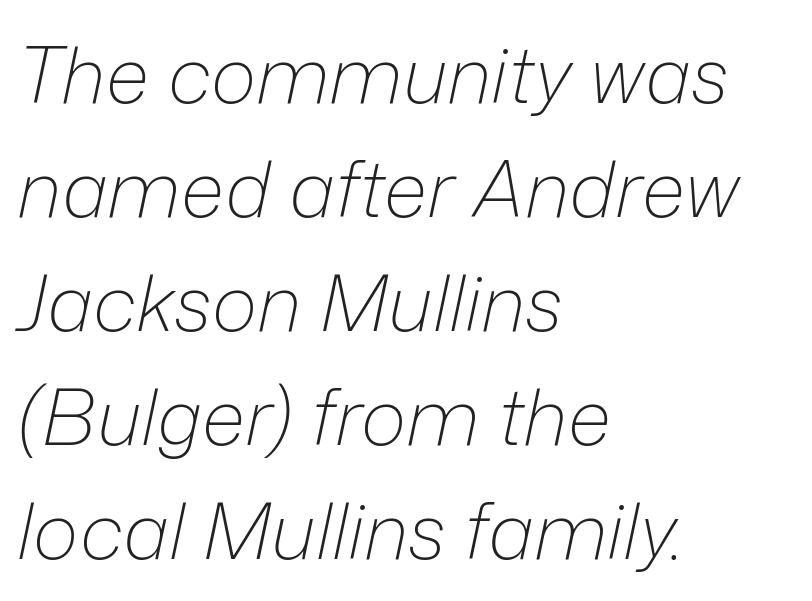
{"italic": "yes", "lean": "right", "slant_degrees": 12, "bold": "no", "weight": "light", "width": "normal", "stroke_contrast": "low", "x_height": "medium", "monospaced": "no", "underline": "no", "align": "left", "line_spacing": "normal", "line_spacing_ratio": 1.46, "letter_spacing": "normal", "letter_spacing_em": 0.0, "glyph_px": 78}
